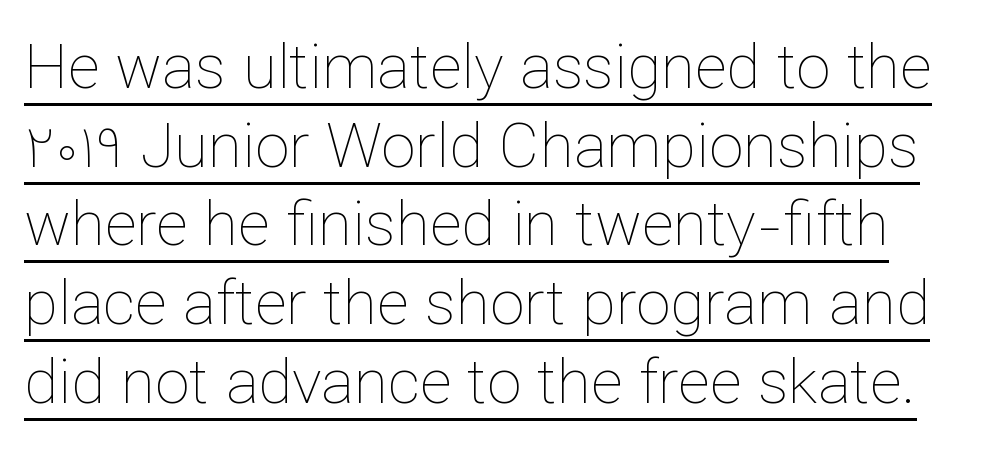
Q: Is the text bold? A: No.
Q: Is the text italic (slanted)? A: No, it is upright.
Q: Is the text underlined? A: Yes.
Q: Is the spacing between letters normal or unusually wide? A: Normal.
Q: Is the spacing between lines tight, normal or loose? A: Normal.
Q: Width (condensed, normal, or wide)? A: Normal.
Q: Stroke contrast? A: Low.
Q: x-height? A: Medium.
Q: Monospaced? A: No.
